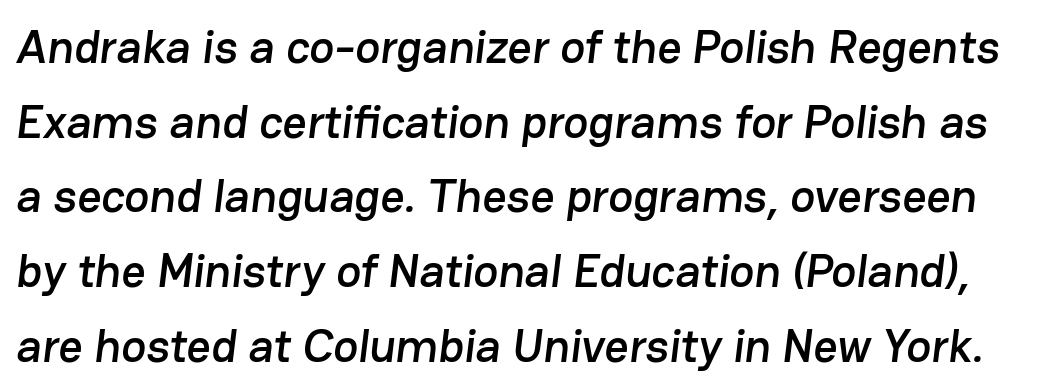
In terms of leading, this rendering sits right in the middle. Characters follow at the spacing the type designer built in. The area under the type is left untouched. The rendering uses natural spacing where letterforms have individual widths.
